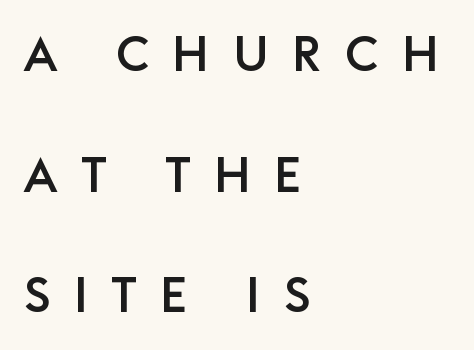
The image shows 49 px sans-serif type, upright; set left-aligned, loose line spacing (2.46x), unusually wide letter spacing (+0.48 em), not underlined; low stroke contrast and a large x-height.
